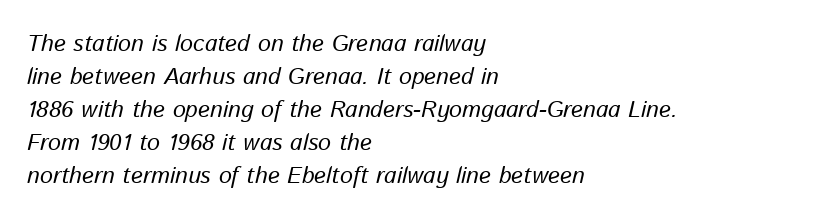
Q: Is the text italic (slanted)? A: Yes, it leans right by about 13 degrees.
Q: Is the text underlined? A: No.
Q: How is the paragraph aligned? A: Left-aligned.
Q: Is the spacing between letters normal or unusually wide? A: Normal.
Q: Is the spacing between lines tight, normal or loose? A: Normal.
